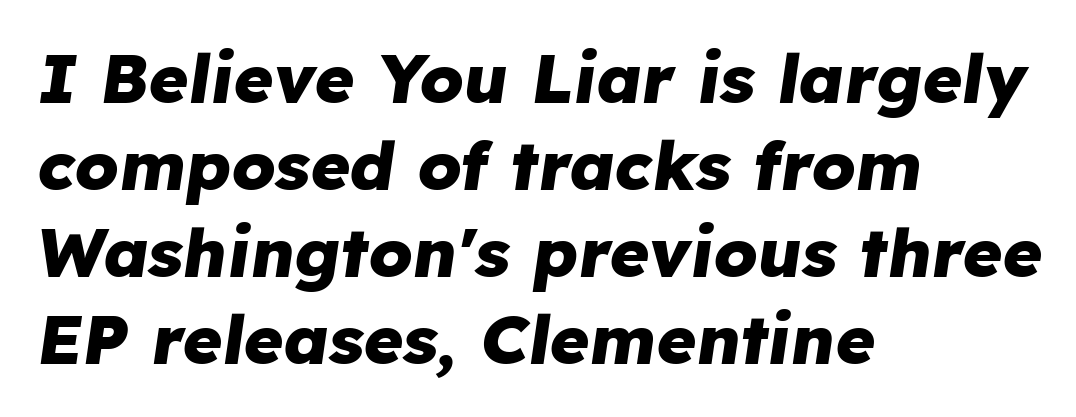
Q: Is the text bold? A: Yes.
Q: Is the text italic (slanted)? A: Yes, it leans right by about 8 degrees.
Q: Is the text underlined? A: No.
Q: How is the paragraph aligned? A: Left-aligned.
Q: Is the spacing between letters normal or unusually wide? A: Normal.
Q: Is the spacing between lines tight, normal or loose? A: Normal.
Q: Width (condensed, normal, or wide)? A: Normal.
Q: Stroke contrast? A: Low.
Q: x-height? A: Medium.
Q: Monospaced? A: No.
